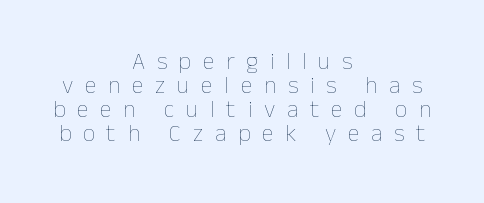
Q: Is the text bold? A: No.
Q: Is the text italic (slanted)? A: No, it is upright.
Q: Is the text underlined? A: No.
Q: How is the paragraph aligned? A: Centered.
Q: Is the spacing between letters normal or unusually wide? A: Unusually wide.
Q: Is the spacing between lines tight, normal or loose? A: Tight.
